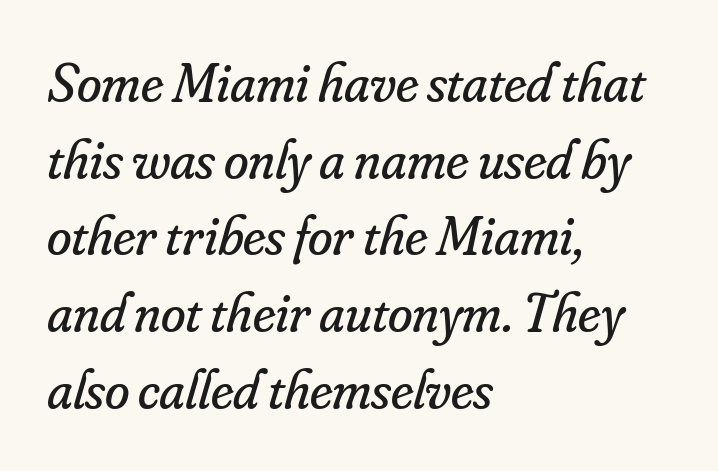
This sample uses a serif face. The designer left line spacing at the default. Leftover space on each line is placed entirely after the last word. The passage shown is not underscored anywhere. Each word holds together tightly as a unit, with standard inter-letter gaps.
